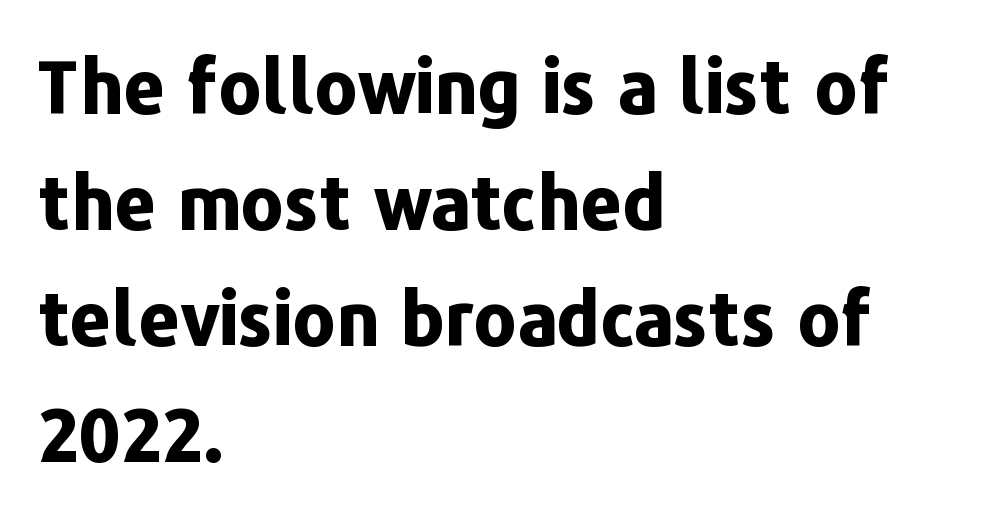
Q: Is the text bold? A: Yes.
Q: Is the text italic (slanted)? A: No, it is upright.
Q: Is the typeface a serif or a sans-serif typeface? A: Sans-serif.
Q: Is the text underlined? A: No.
Q: How is the paragraph aligned? A: Left-aligned.
Q: Is the spacing between letters normal or unusually wide? A: Normal.
Q: Is the spacing between lines tight, normal or loose? A: Normal.
Q: Width (condensed, normal, or wide)? A: Normal.
Q: Stroke contrast? A: Low.
Q: x-height? A: Medium.
Q: Monospaced? A: No.
